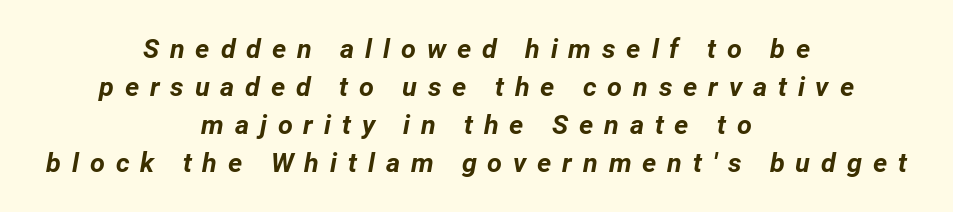
The image shows 27 px bold type, italic (leaning right); set centered, normal line spacing (1.41x), unusually wide letter spacing (+0.4 em), not underlined.
